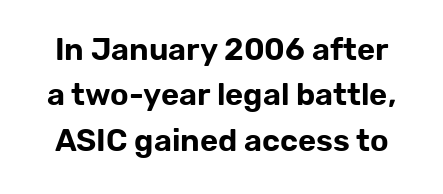
{"serif": "no", "italic": "no", "width": "normal", "stroke_contrast": "low", "x_height": "medium", "monospaced": "no", "underline": "no", "line_spacing": "normal", "line_spacing_ratio": 1.46, "letter_spacing": "normal", "letter_spacing_em": 0.0, "glyph_px": 31}
